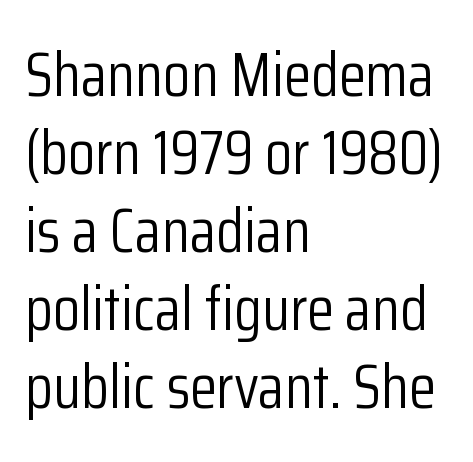
The space beneath each line is pristine and unruled. Baseline-to-baseline distance is the conventional proportion of letter height. The face looks like a standard text weight, possibly lighter. If you drew a line through each stem, it would be perfectly vertical. This sample is left-justified, so line endings fall wherever the words run out.
